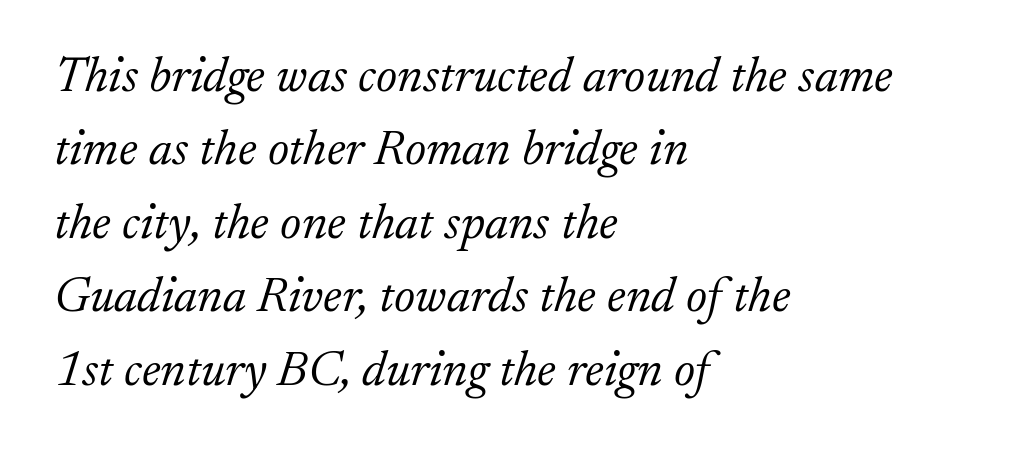
Q: Is the text bold? A: No.
Q: Is the text italic (slanted)? A: Yes, it leans right by about 17 degrees.
Q: Is the typeface a serif or a sans-serif typeface? A: Serif.
Q: Is the text underlined? A: No.
Q: How is the paragraph aligned? A: Left-aligned.
Q: Is the spacing between letters normal or unusually wide? A: Normal.
Q: Is the spacing between lines tight, normal or loose? A: Normal.
Q: Width (condensed, normal, or wide)? A: Normal.
Q: Stroke contrast? A: Low.
Q: x-height? A: Small.
Q: Monospaced? A: No.
